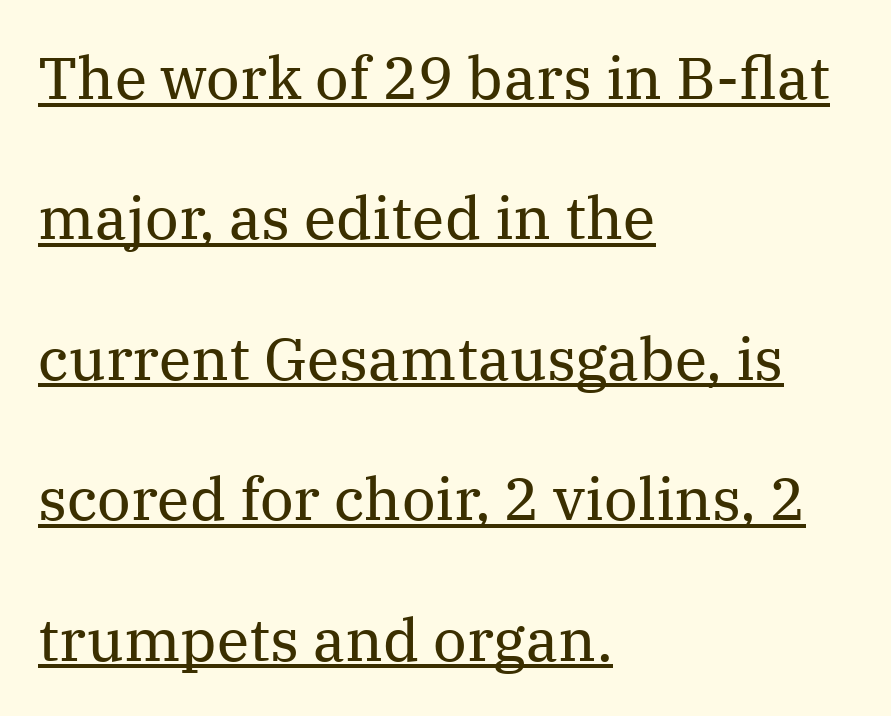
{"serif": "yes", "italic": "no", "bold": "no", "weight": "regular", "width": "normal", "stroke_contrast": "medium", "x_height": "medium", "monospaced": "no", "underline": "yes", "align": "left", "line_spacing": "loose", "line_spacing_ratio": 2.38, "letter_spacing": "normal", "letter_spacing_em": 0.0, "glyph_px": 59}
